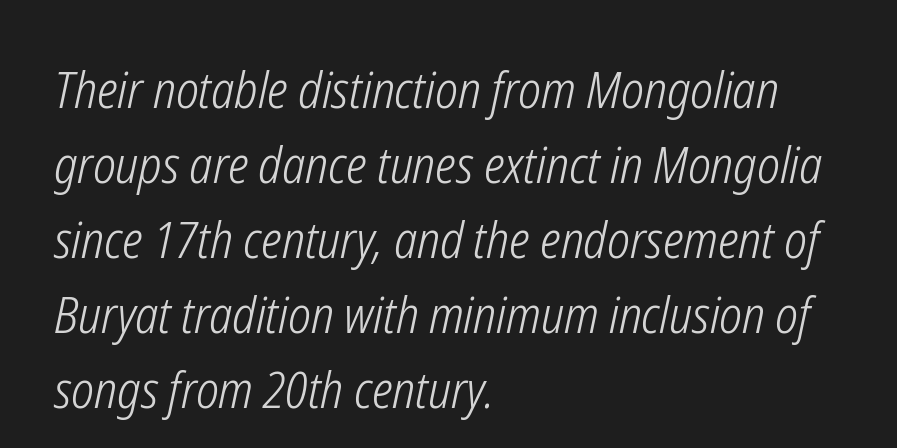
The image shows 50 px light, condensed type, italic (leaning right); set left-aligned, normal line spacing (1.5x), normal letter spacing, not underlined; low stroke contrast and a medium x-height.
